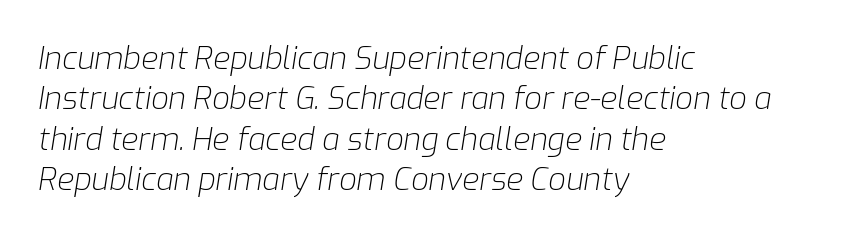
Q: Is the text bold? A: No.
Q: Is the text italic (slanted)? A: Yes, it leans right by about 9 degrees.
Q: Is the text underlined? A: No.
Q: How is the paragraph aligned? A: Left-aligned.
Q: Is the spacing between letters normal or unusually wide? A: Normal.
Q: Is the spacing between lines tight, normal or loose? A: Normal.
Q: Width (condensed, normal, or wide)? A: Normal.
Q: Stroke contrast? A: Low.
Q: x-height? A: Medium.
Q: Monospaced? A: No.
